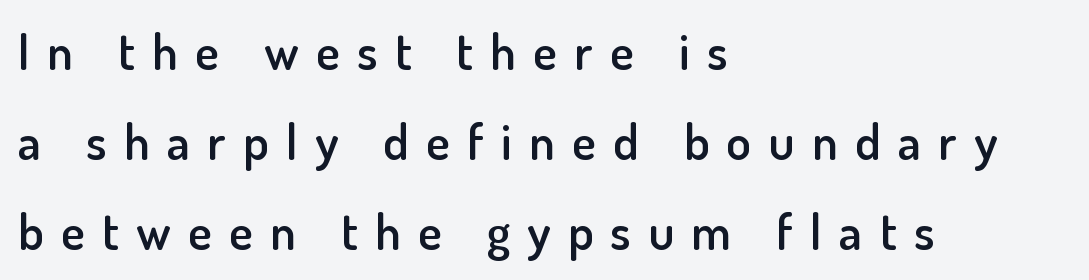
Q: Is the text bold? A: Semi-bold.
Q: Is the text italic (slanted)? A: No, it is upright.
Q: Is the typeface a serif or a sans-serif typeface? A: Sans-serif.
Q: Is the text underlined? A: No.
Q: How is the paragraph aligned? A: Left-aligned.
Q: Is the spacing between letters normal or unusually wide? A: Unusually wide.
Q: Width (condensed, normal, or wide)? A: Normal.
Q: Stroke contrast? A: Low.
Q: x-height? A: Small.
Q: Monospaced? A: No.
